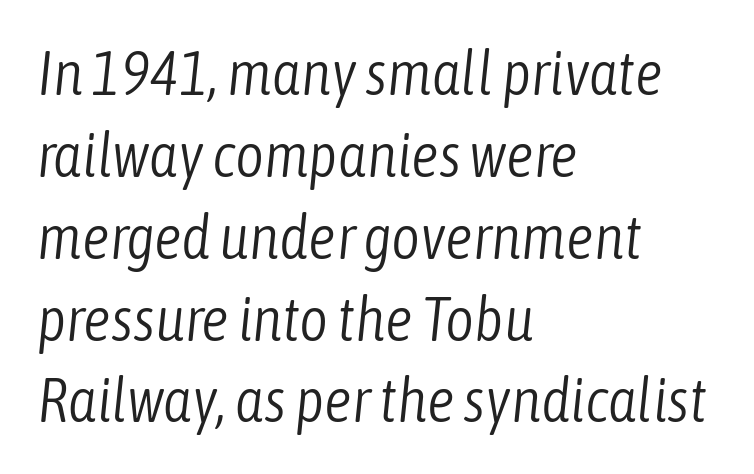
{"italic": "yes", "lean": "right", "slant_degrees": 6, "bold": "no", "weight": "light", "width": "condensed", "stroke_contrast": "low", "x_height": "medium", "monospaced": "no", "underline": "no", "align": "left", "line_spacing": "normal", "line_spacing_ratio": 1.32, "letter_spacing": "normal", "letter_spacing_em": 0.0, "glyph_px": 62}
